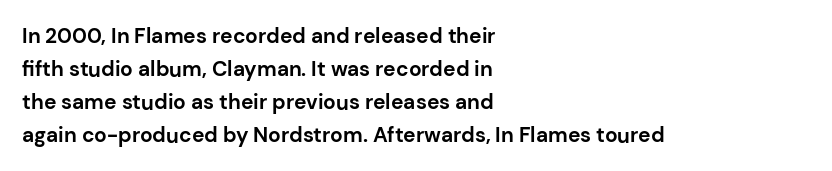
Q: Is the text bold? A: Yes.
Q: Is the text italic (slanted)? A: No, it is upright.
Q: Is the text underlined? A: No.
Q: How is the paragraph aligned? A: Left-aligned.
Q: Is the spacing between letters normal or unusually wide? A: Normal.
Q: Is the spacing between lines tight, normal or loose? A: Normal.
